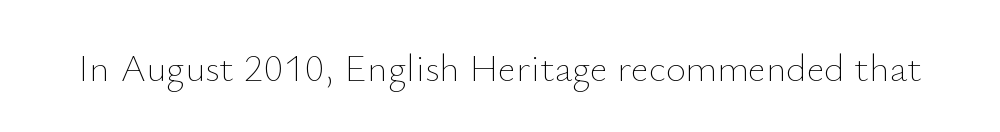
Character widths vary here, with narrow letters taking less room than wide ones. No extra ink here — the face is not bold. Characters follow at the spacing the type designer built in. These lines were composed using upright roman letters. Clear beneath every line of the passage.
